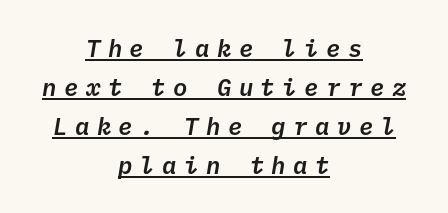
Letter spacing: wide. The typesetter has applied underlining to the passage shown. Tall strokes in this sample are angled rather than plumb. In terms of leading, this rendering sits right in the middle. Line starts and ends both wander, symmetrically.
